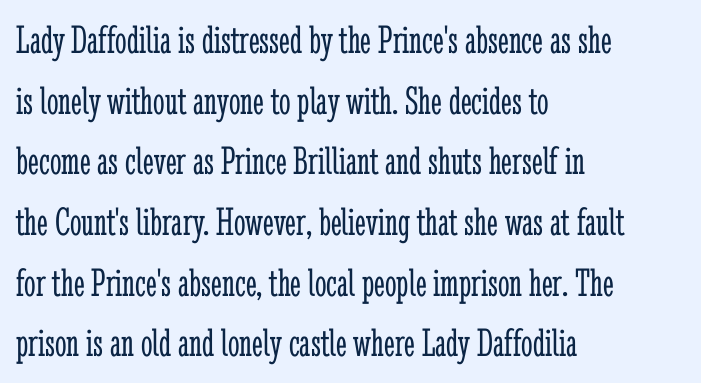
Q: Is the text bold? A: No.
Q: Is the text italic (slanted)? A: No, it is upright.
Q: Is the typeface a serif or a sans-serif typeface? A: Serif.
Q: Is the text underlined? A: No.
Q: How is the paragraph aligned? A: Left-aligned.
Q: Is the spacing between letters normal or unusually wide? A: Normal.
Q: Is the spacing between lines tight, normal or loose? A: Normal.
Q: Width (condensed, normal, or wide)? A: Condensed.
Q: Stroke contrast? A: Low.
Q: x-height? A: Medium.
Q: Monospaced? A: No.
